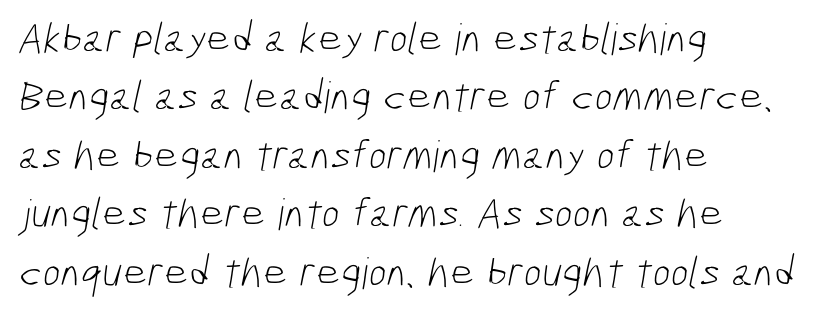
{"serif": "no", "bold": "no", "weight": "light", "width": "condensed", "stroke_contrast": "low", "x_height": "medium", "monospaced": "no", "underline": "no", "align": "left", "line_spacing": "normal", "line_spacing_ratio": 1.36, "letter_spacing": "normal", "letter_spacing_em": 0.0, "glyph_px": 43}
